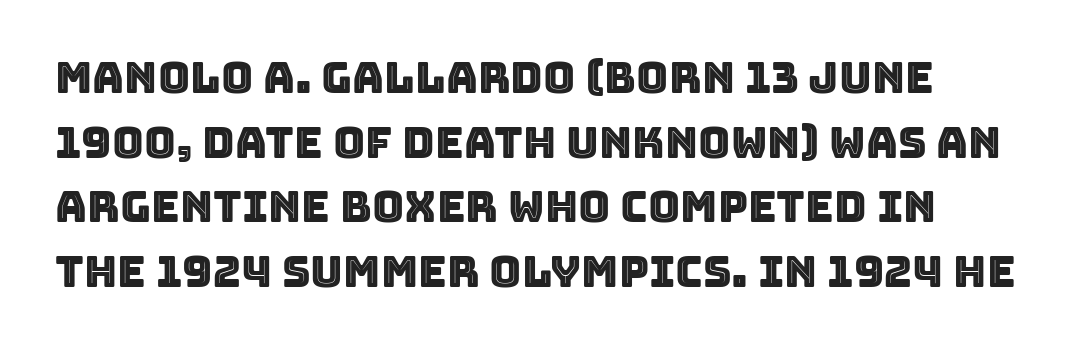
Q: Is the text italic (slanted)? A: No, it is upright.
Q: Is the text underlined? A: No.
Q: Is the spacing between letters normal or unusually wide? A: Normal.
Q: Is the spacing between lines tight, normal or loose? A: Normal.
Q: Width (condensed, normal, or wide)? A: Normal.
Q: x-height? A: Large.
Q: Monospaced? A: No.
